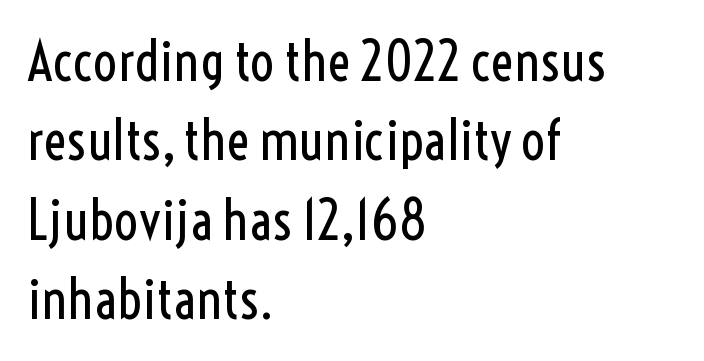
Stems here are at most as thick as an everyday book face. Successive baselines arrive at the customary interval. Bare-footed words on every line. A classic flush-left, rag-right setting is used for this passage. Tracking value appears to be zero — textbook default spacing.
